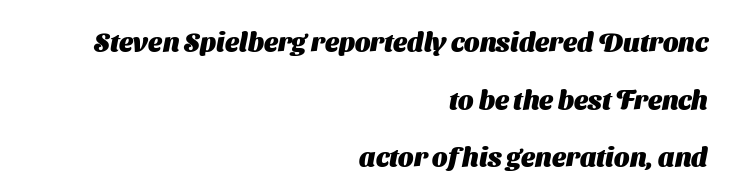
Pretty heavy lettering here — definitely bold. The rag falls on the left side of this text block. Quick note: underline off. Whoever set this chose breathing room over compactness in the vertical rhythm. What stands out about the letter spacing? Nothing — it is the standard amount.
